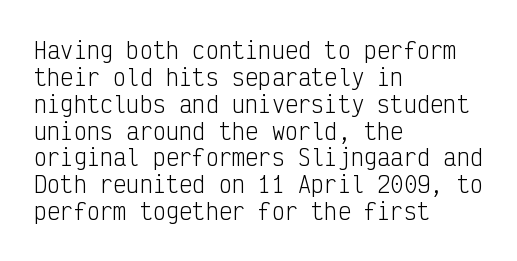
The image shows 22 px text type, upright; set left-aligned, line spacing 1.22x, normal letter spacing, not underlined.
